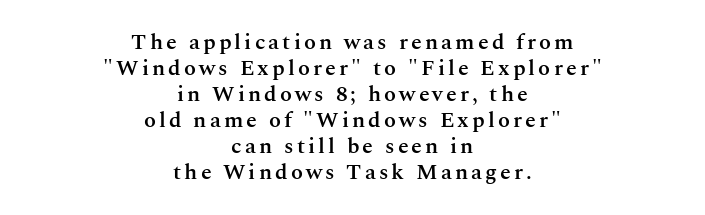
{"italic": "no", "bold": "semi", "underline": "no", "align": "center", "line_spacing_ratio": 1.18, "glyph_px": 22}
